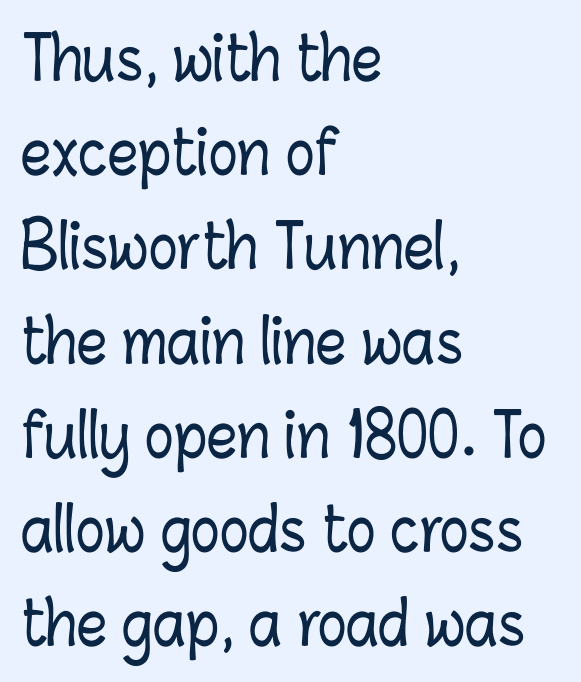
{"italic": "no", "width": "condensed", "stroke_contrast": "low", "x_height": "medium", "monospaced": "no", "underline": "no", "align": "left", "line_spacing": "normal", "line_spacing_ratio": 1.57, "letter_spacing": "normal", "letter_spacing_em": 0.0, "glyph_px": 60}
